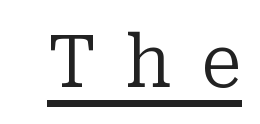
The image shows 73 px regular-weight serif type, upright; set unusually wide letter spacing (+0.41 em), underlined; low stroke contrast and a medium x-height.
